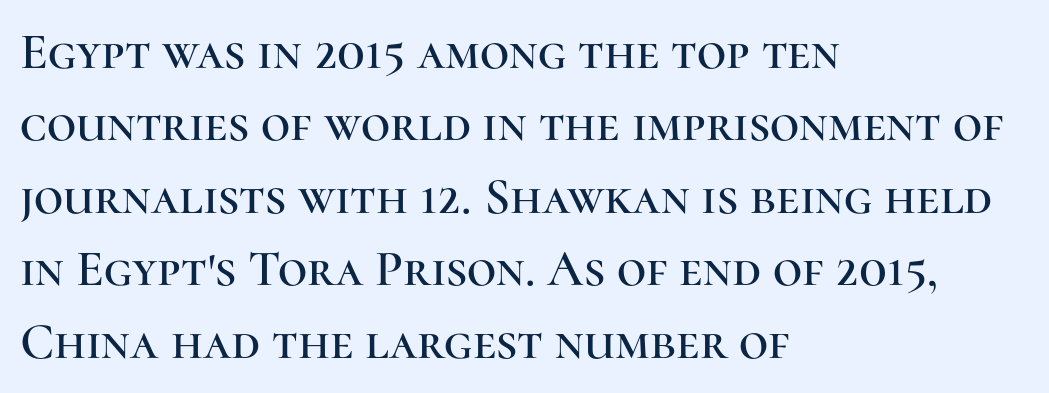
{"serif": "yes", "italic": "no", "width": "normal", "stroke_contrast": "high", "x_height": "medium", "monospaced": "no", "underline": "no", "align": "left", "line_spacing": "normal", "line_spacing_ratio": 1.42, "letter_spacing": "normal", "letter_spacing_em": 0.0, "glyph_px": 51}
